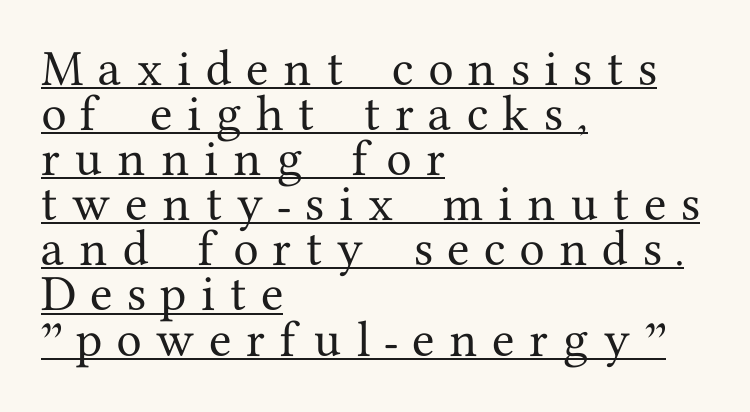
{"serif": "yes", "italic": "no", "width": "normal", "stroke_contrast": "medium", "x_height": "medium", "monospaced": "no", "underline": "yes", "align": "left", "line_spacing": "tight", "line_spacing_ratio": 1.1, "letter_spacing": "wide", "letter_spacing_em": 0.36, "glyph_px": 41}
